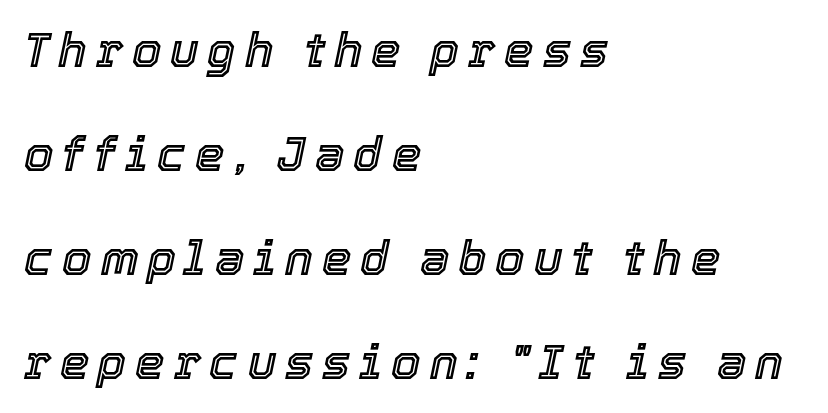
Q: Is the text italic (slanted)? A: Yes, it leans right by about 12 degrees.
Q: Is the text underlined? A: No.
Q: How is the paragraph aligned? A: Left-aligned.
Q: Is the spacing between lines tight, normal or loose? A: Loose.
Q: Width (condensed, normal, or wide)? A: Normal.
Q: x-height? A: Medium.
Q: Monospaced? A: No.
